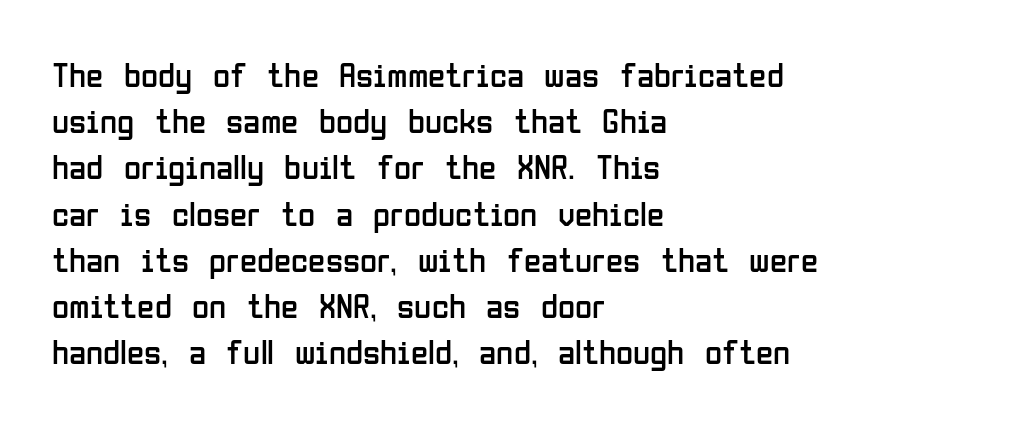
{"serif": "no", "italic": "no", "bold": "no", "weight": "regular", "width": "condensed", "stroke_contrast": "low", "x_height": "medium", "monospaced": "no", "underline": "no", "align": "left", "line_spacing": "normal", "line_spacing_ratio": 1.32, "letter_spacing": "normal", "letter_spacing_em": 0.0, "glyph_px": 35}
